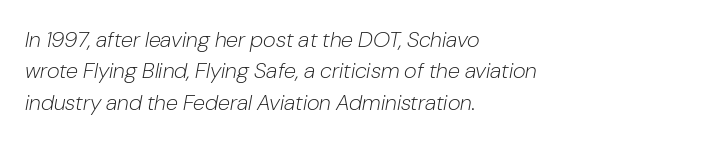
Q: Is the text bold? A: No.
Q: Is the text italic (slanted)? A: Yes, it leans right by about 10 degrees.
Q: Is the text underlined? A: No.
Q: How is the paragraph aligned? A: Left-aligned.
Q: Is the spacing between letters normal or unusually wide? A: Normal.
Q: Is the spacing between lines tight, normal or loose? A: Normal.
